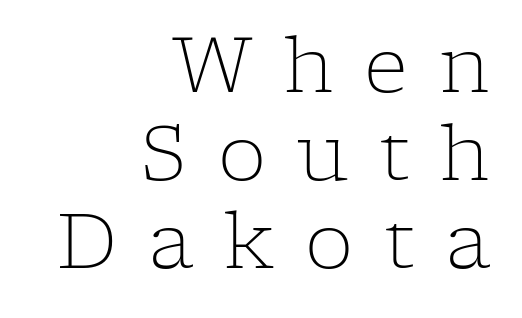
Q: Is the text bold? A: No.
Q: Is the text italic (slanted)? A: No, it is upright.
Q: Is the typeface a serif or a sans-serif typeface? A: Serif.
Q: Is the text underlined? A: No.
Q: How is the paragraph aligned? A: Right-aligned.
Q: Is the spacing between letters normal or unusually wide? A: Unusually wide.
Q: Is the spacing between lines tight, normal or loose? A: Tight.
Q: Width (condensed, normal, or wide)? A: Normal.
Q: Stroke contrast? A: Low.
Q: x-height? A: Medium.
Q: Monospaced? A: No.
